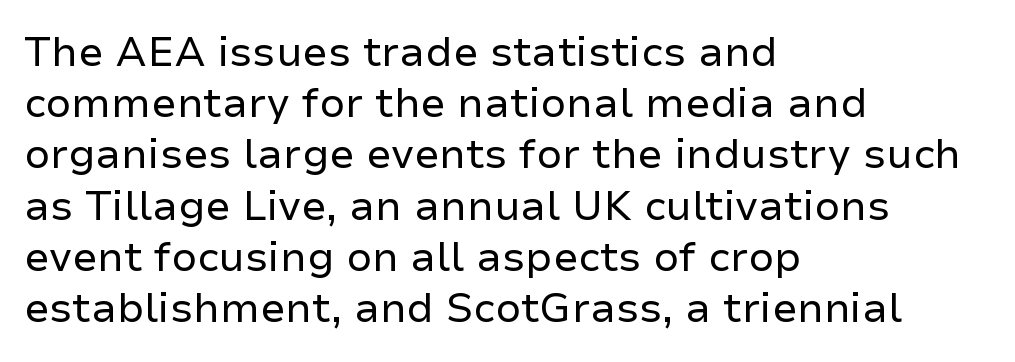
The image shows 41 px regular-weight sans-serif type, upright; set left-aligned, normal line spacing (1.25x), normal letter spacing, not underlined; low stroke contrast and a medium x-height.
